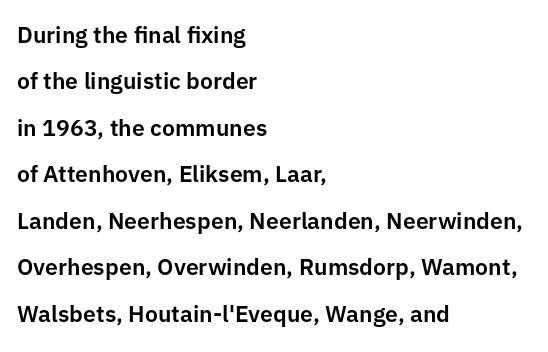
This is the regular roman posture of the typeface. In terms of letterspacing, this is plain default setting. You could fit nearly another row in the gap between these rows. Anything drawn beneath the words? Only blank space. Does the copy run flush right? No — it runs flush left.
